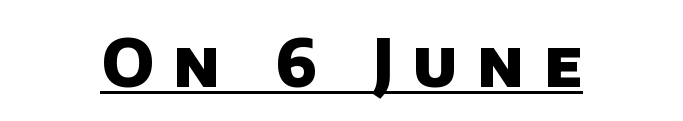
Q: Is the text bold? A: Yes.
Q: Is the typeface a serif or a sans-serif typeface? A: Sans-serif.
Q: Is the text underlined? A: Yes.
Q: How is the paragraph aligned? A: Centered.
Q: Is the spacing between letters normal or unusually wide? A: Unusually wide.
Q: Width (condensed, normal, or wide)? A: Normal.
Q: Stroke contrast? A: Low.
Q: x-height? A: Large.
Q: Monospaced? A: No.
